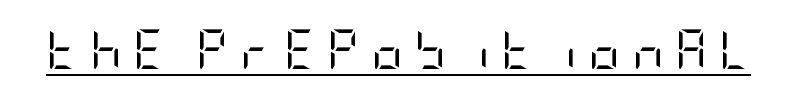
{"serif": "no", "italic": "no", "bold": "no", "weight": "regular", "width": "condensed", "stroke_contrast": "low", "x_height": "large", "underline": "yes", "letter_spacing": "wide", "letter_spacing_em": 0.3, "glyph_px": 39}
